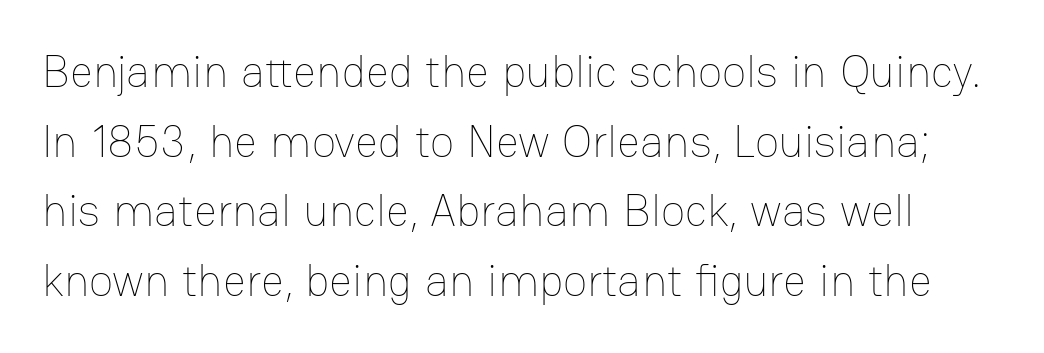
The image shows 45 px thin type, upright; set normal line spacing (1.55x), normal letter spacing, not underlined; low stroke contrast and a medium x-height.
